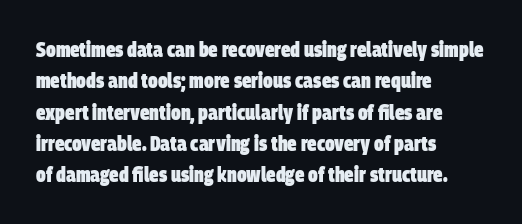
Q: Is the text bold? A: Yes.
Q: Is the text underlined? A: No.
Q: How is the paragraph aligned? A: Left-aligned.
Q: Is the spacing between letters normal or unusually wide? A: Normal.
Q: Is the spacing between lines tight, normal or loose? A: Normal.
